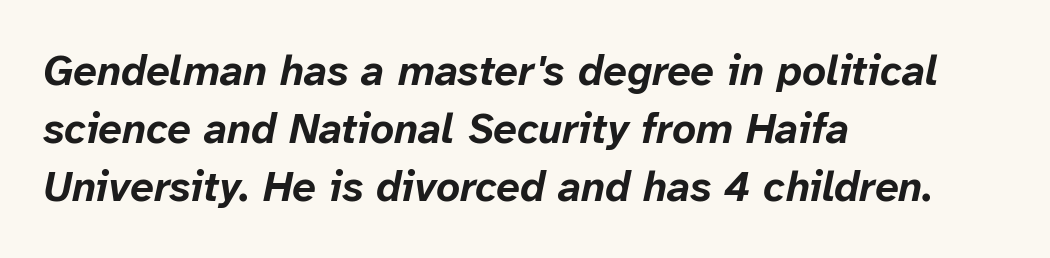
Italic: yes, the glyphs are oblique. How would I describe the line gaps? Plain and ordinary. These lines carry a lot of weight — the face is fully bold. The passage shown is typed in a proportional face where columns would drift. Bare-footed words on every line. These lines stack with their left ends in a neat column.
